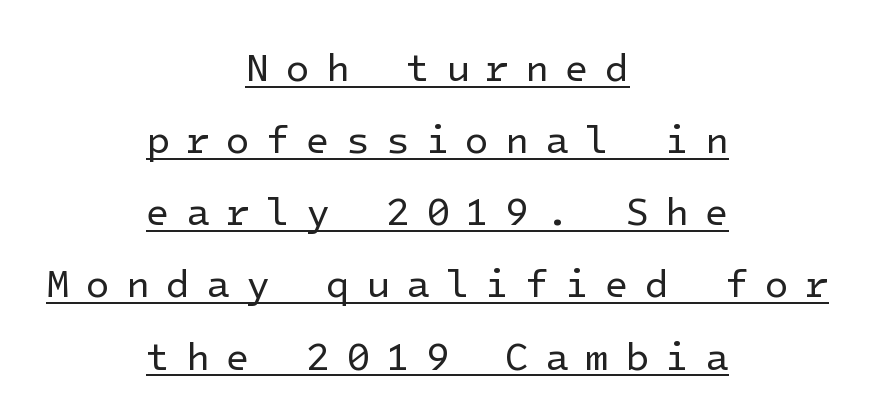
Grotesque or geometric, the face here clearly has no serifs. The rendering uses the underline text-decoration. Italic? Not at all — the glyphs are vertical. Leftover space on each line is divided equally before and after the words. Here the glyphs are tracked loosely, breaking word shapes into spaced letters. No extra ink here — the face is not bold.
